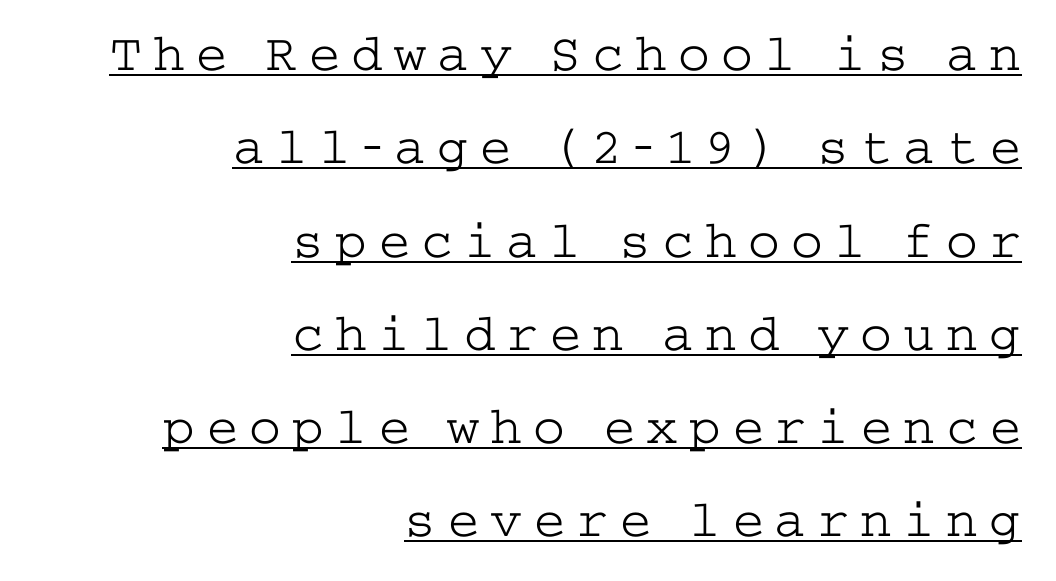
The image shows 53 px light, wide serif type, upright; set right-aligned, line spacing 1.76x, unusually wide letter spacing (+0.21 em), underlined; low stroke contrast and a medium x-height.
